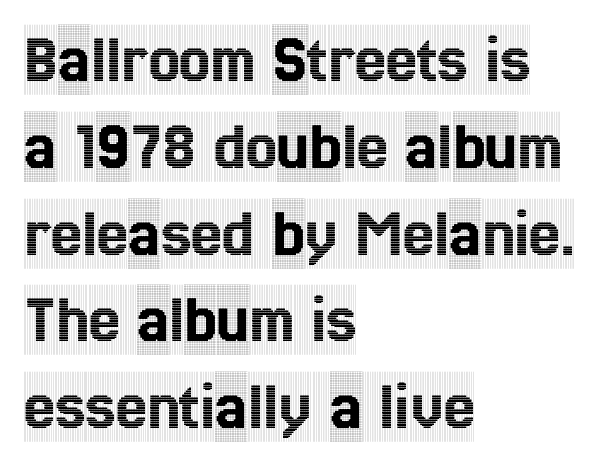
Q: Is the text italic (slanted)? A: No, it is upright.
Q: Is the typeface a serif or a sans-serif typeface? A: Serif.
Q: Is the text underlined? A: No.
Q: How is the paragraph aligned? A: Left-aligned.
Q: Is the spacing between letters normal or unusually wide? A: Normal.
Q: Width (condensed, normal, or wide)? A: Condensed.
Q: x-height? A: Large.
Q: Monospaced? A: No.
